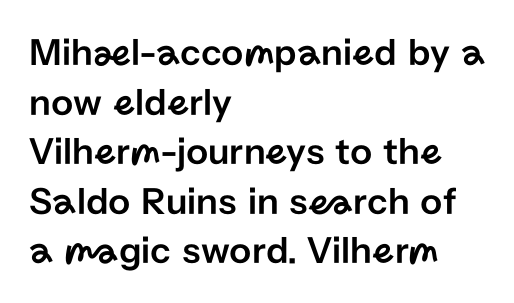
Lines of text with bare space underneath. A roman cut, with each character standing at attention. This block has exactly the height ordinary leading produces. The compositor pushed each line to the left boundary. Default kerning and tracking; the words read as compact shapes.
